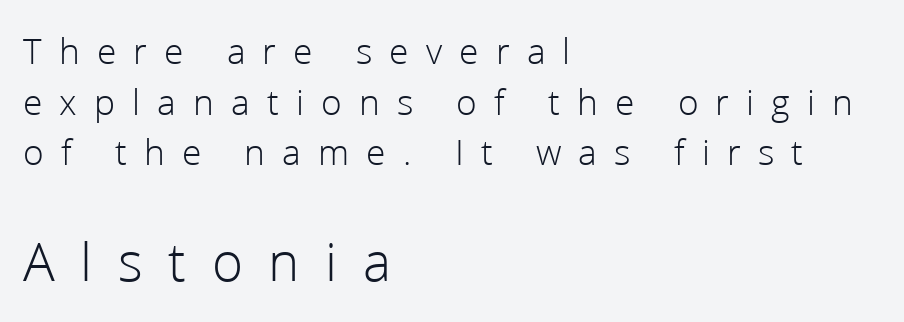
{"serif": "no", "italic": "no", "bold": "no", "weight": "light", "width": "normal", "stroke_contrast": "low", "x_height": "medium", "monospaced": "no", "underline": "no", "align": "left", "line_spacing": "normal", "line_spacing_ratio": 1.33, "letter_spacing": "wide", "letter_spacing_em": 0.45, "larger_block": "second", "size_ratio": 1.5, "glyph_px": 57}
